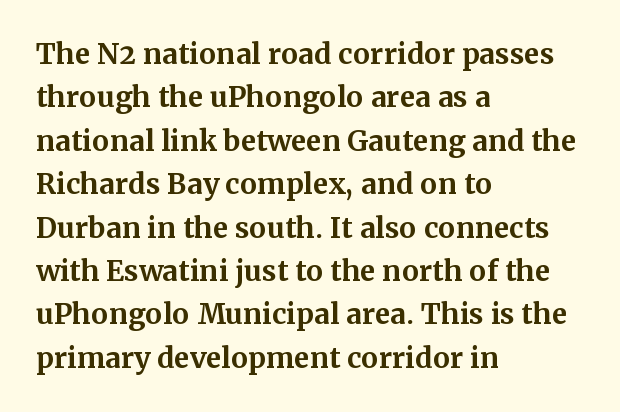
The image shows 28 px bold serif type, upright; set left-aligned, normal line spacing (1.55x), normal letter spacing, not underlined; medium stroke contrast and a medium x-height.
